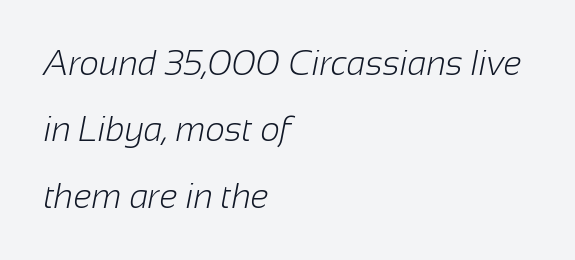
Does the copy run flush right? No — it runs flush left. Unlike a traditional serif, this face leaves its strokes unadorned. Is this a fixed-width face? No — the glyphs have proportional, varying widths. The horizontal fit of the characters is conventional and even. Quick note: interline space is abundant.
